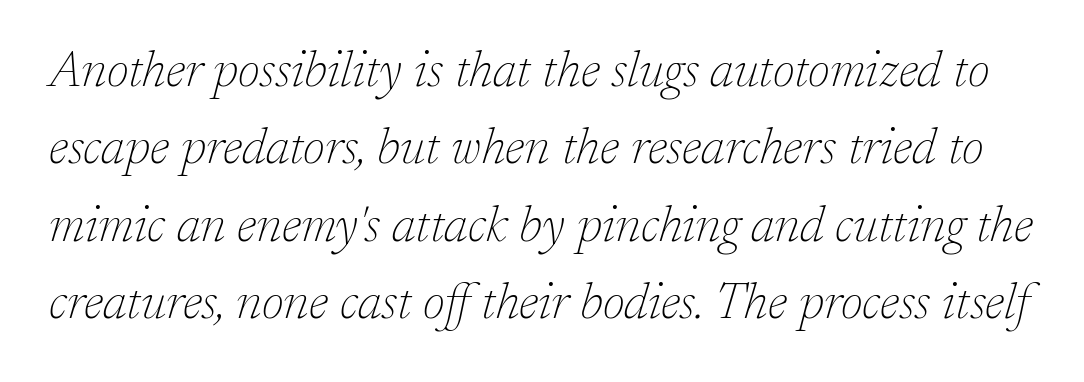
The image shows 50 px thin serif type, italic (leaning right); set normal line spacing (1.55x), normal letter spacing, not underlined; low stroke contrast and a medium x-height.
